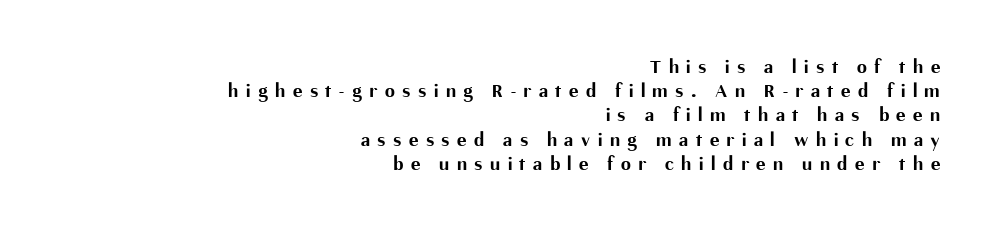
Notice how thick the strokes are: this is what a full bold looks like. These lines have a slow, spaced-out rhythm from letter to letter. The foot of each line stays bare and open. You can tell it's not italic because the verticals are truly vertical. The lines in this sample share a right terminus and differ only in where they begin.
